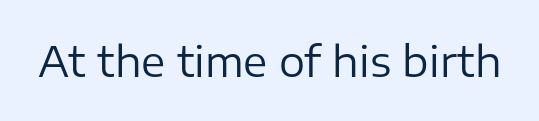
{"serif": "no", "italic": "no", "bold": "no", "weight": "regular", "width": "normal", "stroke_contrast": "low", "x_height": "medium", "monospaced": "no", "underline": "no", "letter_spacing": "normal", "letter_spacing_em": 0.0, "glyph_px": 41}
